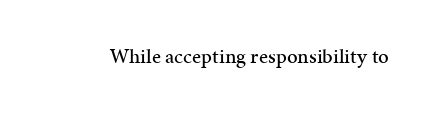
Q: Is the text italic (slanted)? A: No, it is upright.
Q: Is the text underlined? A: No.
Q: Is the spacing between letters normal or unusually wide? A: Normal.
